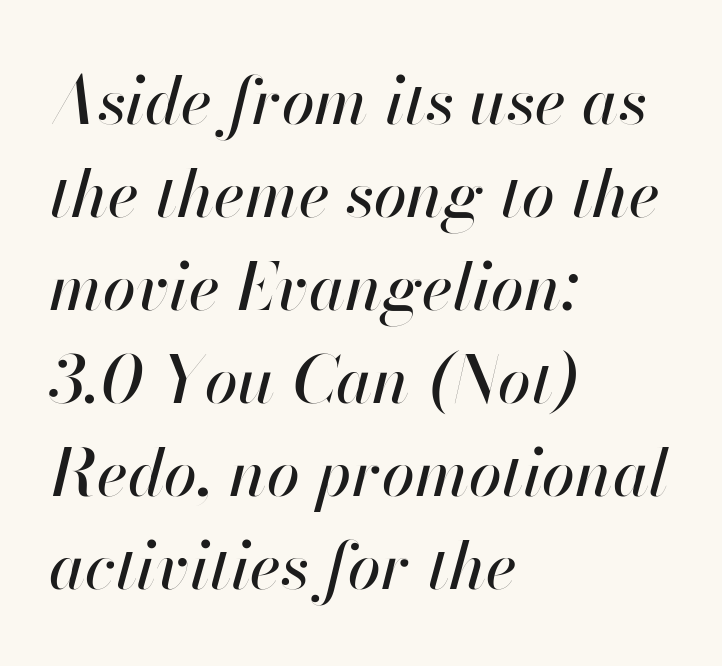
The image shows 66 px text type, italic (leaning right); set left-aligned, normal line spacing (1.41x), normal letter spacing, not underlined; high stroke contrast and a small x-height.
